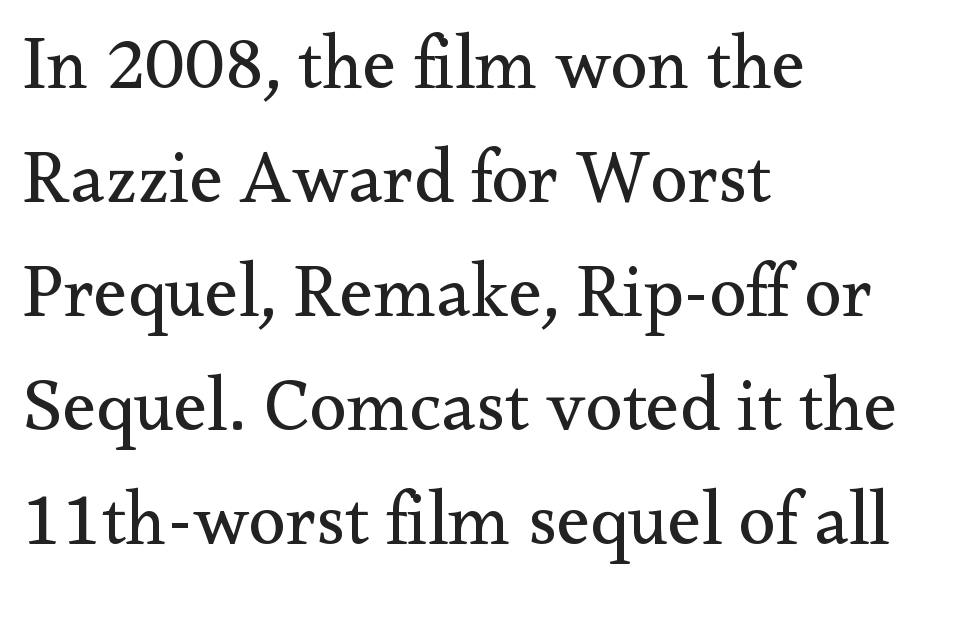
The image shows 75 px regular-weight serif type, upright; set left-aligned, normal line spacing (1.52x), normal letter spacing, not underlined; medium stroke contrast and a small x-height.
